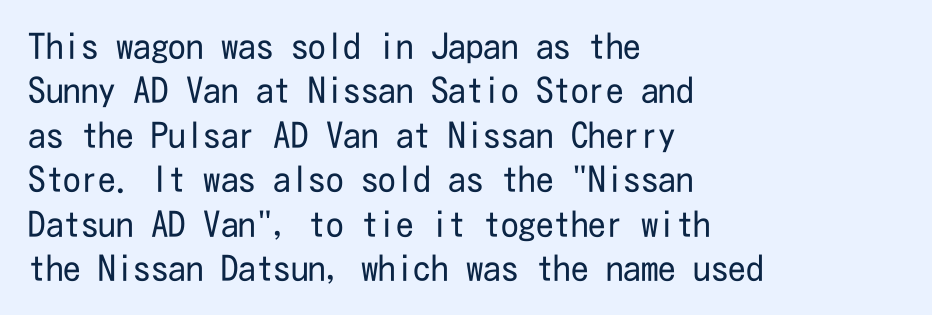
This rendering uses left alignment, leaving the right contour irregular. Bare-footed words on every line. How would I describe the line gaps? Plain and ordinary. Caption: standard tracking, unaltered.
